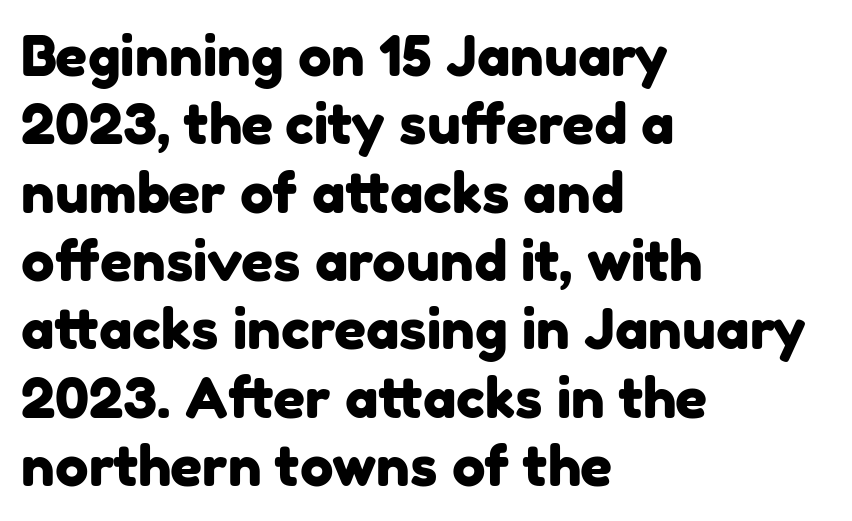
{"serif": "no", "width": "normal", "stroke_contrast": "low", "x_height": "medium", "monospaced": "no", "underline": "no", "align": "left", "line_spacing_ratio": 1.22, "letter_spacing": "normal", "letter_spacing_em": 0.0, "glyph_px": 56}
